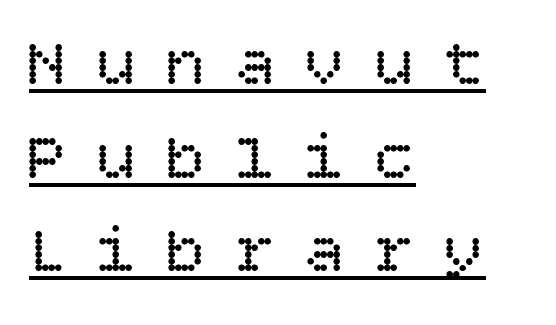
Q: Is the text bold? A: No.
Q: Is the text italic (slanted)? A: No, it is upright.
Q: Is the text underlined? A: Yes.
Q: How is the paragraph aligned? A: Left-aligned.
Q: Is the spacing between letters normal or unusually wide? A: Unusually wide.
Q: Is the spacing between lines tight, normal or loose? A: Normal.
Q: Width (condensed, normal, or wide)? A: Normal.
Q: Stroke contrast? A: Low.
Q: x-height? A: Large.
